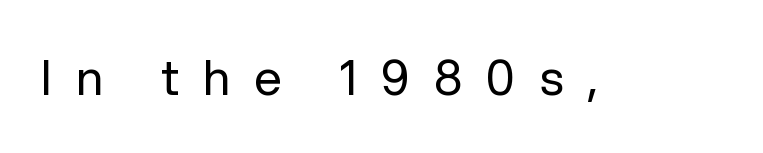
Q: Is the text bold? A: No.
Q: Is the text italic (slanted)? A: No, it is upright.
Q: Is the typeface a serif or a sans-serif typeface? A: Sans-serif.
Q: Is the text underlined? A: No.
Q: Is the spacing between letters normal or unusually wide? A: Unusually wide.
Q: Width (condensed, normal, or wide)? A: Normal.
Q: Stroke contrast? A: Low.
Q: x-height? A: Medium.
Q: Monospaced? A: No.
